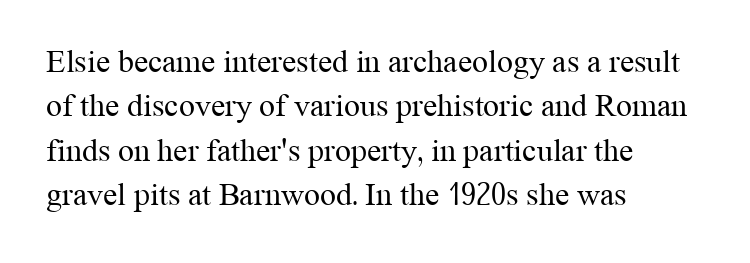
The image shows 32 px regular-weight serif type, upright; set left-aligned, normal line spacing (1.39x), normal letter spacing, not underlined; medium stroke contrast and a medium x-height.
